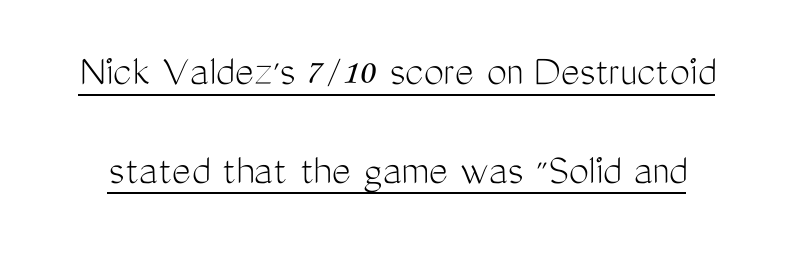
{"serif": "no", "italic": "no", "bold": "no", "weight": "light", "width": "condensed", "stroke_contrast": "medium", "x_height": "medium", "monospaced": "no", "underline": "yes", "line_spacing": "loose", "line_spacing_ratio": 2.19, "letter_spacing": "normal", "letter_spacing_em": 0.0, "glyph_px": 45}
